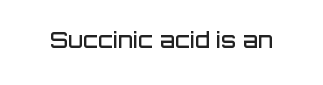
The image shows 22 px text type, upright; set normal letter spacing, not underlined.
